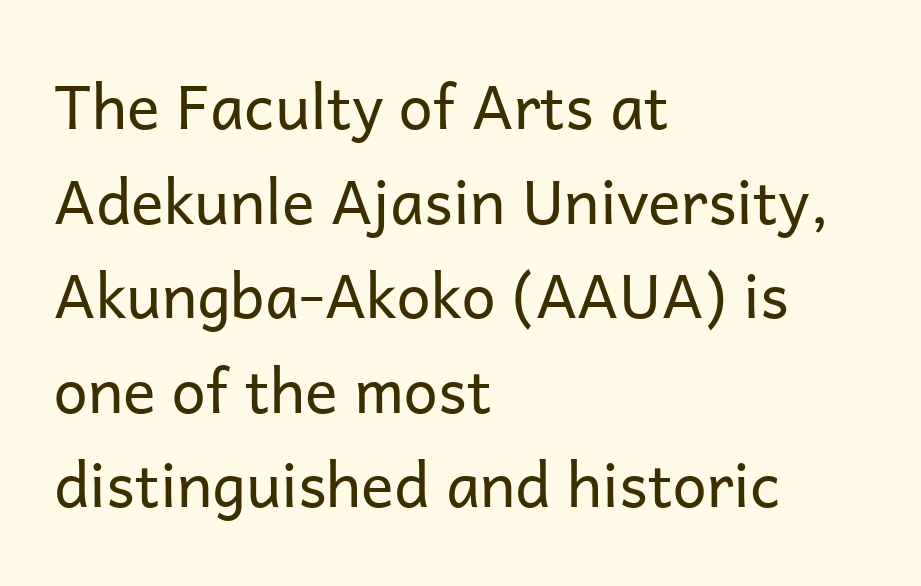
{"serif": "no", "italic": "no", "bold": "no", "weight": "regular", "width": "normal", "stroke_contrast": "low", "x_height": "medium", "monospaced": "no", "underline": "no", "align": "left", "line_spacing": "normal", "line_spacing_ratio": 1.55, "letter_spacing": "normal", "letter_spacing_em": 0.0, "glyph_px": 61}
